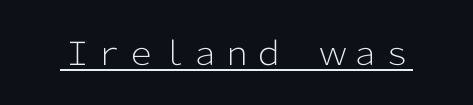
Q: Is the text bold? A: No.
Q: Is the text italic (slanted)? A: No, it is upright.
Q: Is the typeface a serif or a sans-serif typeface? A: Sans-serif.
Q: Is the text underlined? A: Yes.
Q: Is the spacing between letters normal or unusually wide? A: Normal.
Q: Width (condensed, normal, or wide)? A: Normal.
Q: Stroke contrast? A: Low.
Q: x-height? A: Medium.
Q: Monospaced? A: No.
